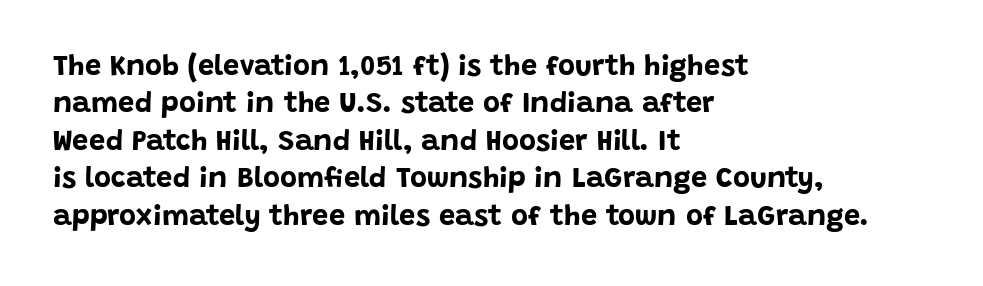
Layout note: lines flush left. A typesetter would call this leading conventional body-copy spacing. These lines are rendered in a variable-pitch font. Descenders hang freely into open space. Heft: maximum for text — a bold.
